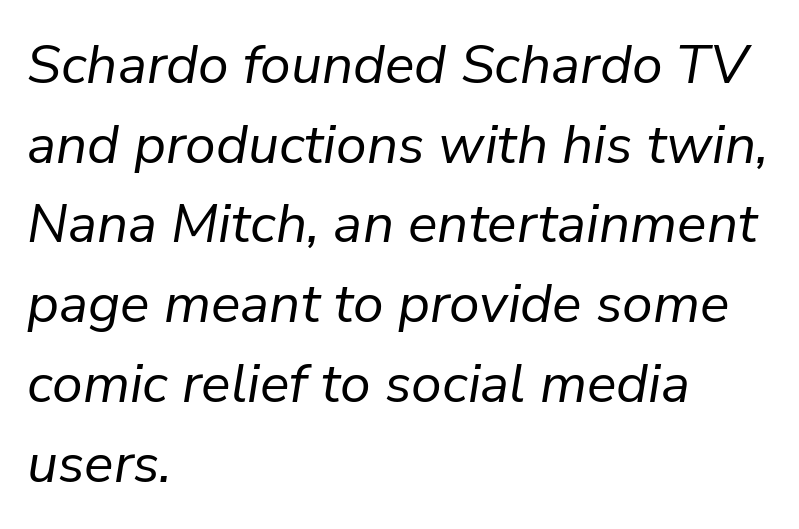
{"italic": "yes", "lean": "right", "slant_degrees": 9, "bold": "no", "weight": "regular", "width": "normal", "stroke_contrast": "low", "x_height": "medium", "monospaced": "no", "underline": "no", "align": "left", "line_spacing": "normal", "line_spacing_ratio": 1.45, "letter_spacing": "normal", "letter_spacing_em": 0.0, "glyph_px": 55}
